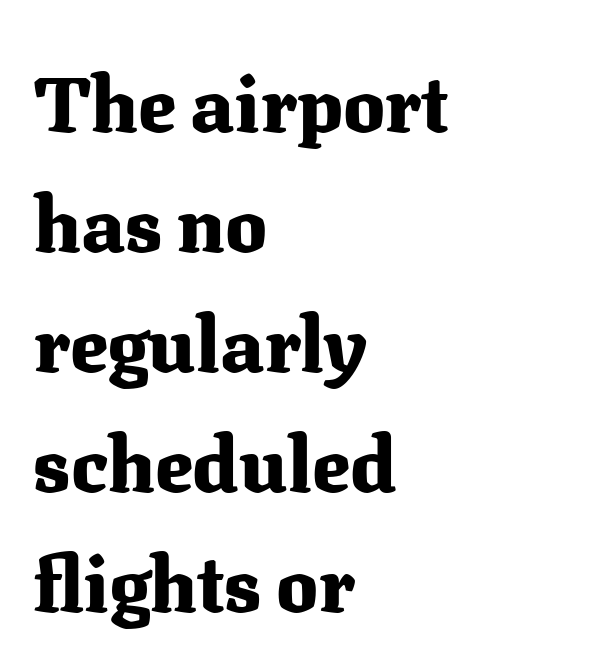
The image shows 78 px heavy serif type, upright; set left-aligned, normal line spacing (1.54x), normal letter spacing, not underlined; medium stroke contrast and a medium x-height.
